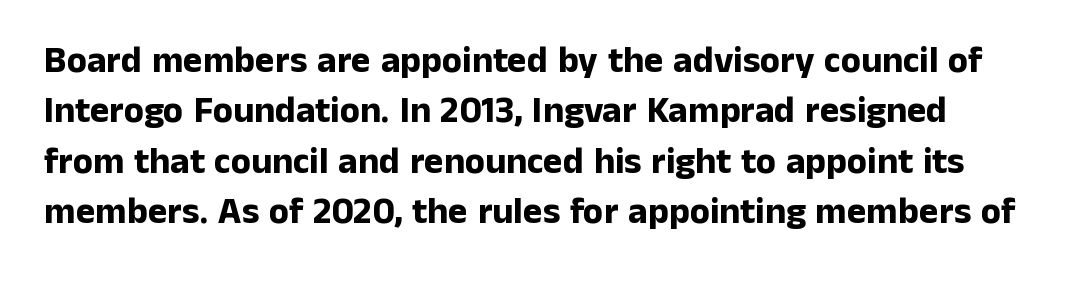
This is sans-serif lettering, the kind often seen on screens and signage. Characters follow at the spacing the type designer built in. Every letter is thick-stroked: bold, no question. Style check: upright.
